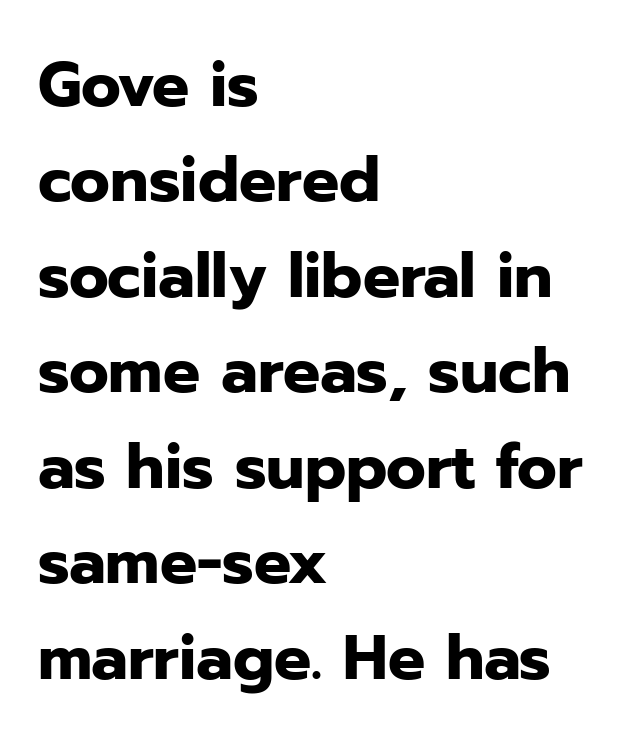
{"serif": "no", "italic": "no", "bold": "yes", "weight": "heavy", "width": "normal", "stroke_contrast": "low", "x_height": "medium", "monospaced": "no", "underline": "no", "align": "left", "line_spacing": "normal", "line_spacing_ratio": 1.54, "letter_spacing": "normal", "letter_spacing_em": 0.0, "glyph_px": 62}
